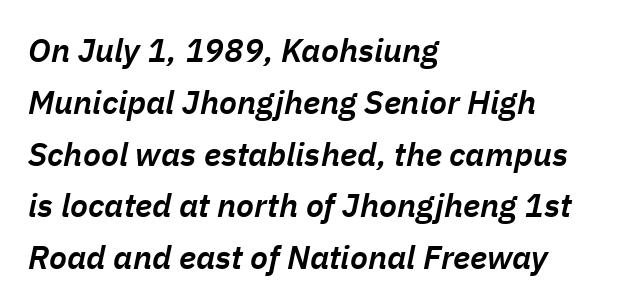
Q: Is the text bold? A: Semi-bold.
Q: Is the text italic (slanted)? A: Yes, it leans right by about 11 degrees.
Q: Is the text underlined? A: No.
Q: How is the paragraph aligned? A: Left-aligned.
Q: Is the spacing between letters normal or unusually wide? A: Normal.
Q: Is the spacing between lines tight, normal or loose? A: Normal.
Q: Width (condensed, normal, or wide)? A: Normal.
Q: Stroke contrast? A: Low.
Q: x-height? A: Medium.
Q: Monospaced? A: No.
